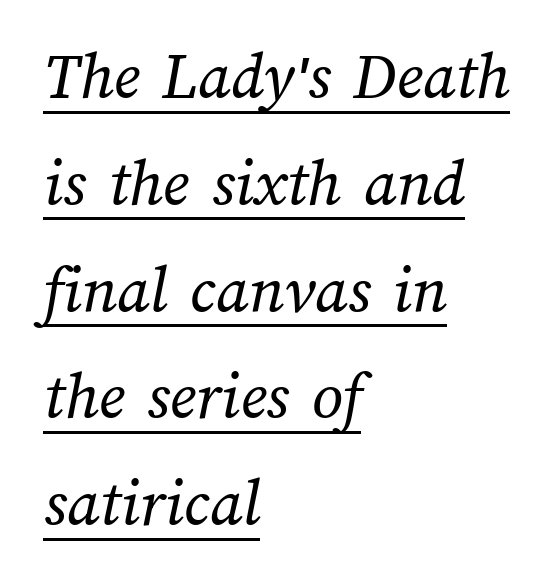
Q: Is the text bold? A: No.
Q: Is the text underlined? A: Yes.
Q: How is the paragraph aligned? A: Left-aligned.
Q: Is the spacing between letters normal or unusually wide? A: Normal.
Q: Is the spacing between lines tight, normal or loose? A: Normal.
Q: Width (condensed, normal, or wide)? A: Normal.
Q: Stroke contrast? A: Medium.
Q: x-height? A: Medium.
Q: Monospaced? A: No.
